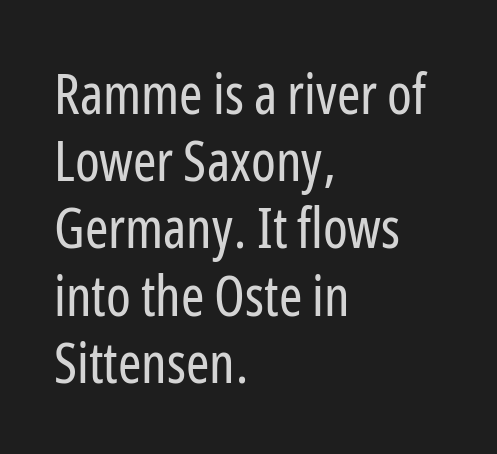
Q: Is the text bold? A: No.
Q: Is the text italic (slanted)? A: No, it is upright.
Q: Is the typeface a serif or a sans-serif typeface? A: Sans-serif.
Q: Is the text underlined? A: No.
Q: How is the paragraph aligned? A: Left-aligned.
Q: Is the spacing between letters normal or unusually wide? A: Normal.
Q: Width (condensed, normal, or wide)? A: Condensed.
Q: Stroke contrast? A: Low.
Q: x-height? A: Medium.
Q: Monospaced? A: No.
